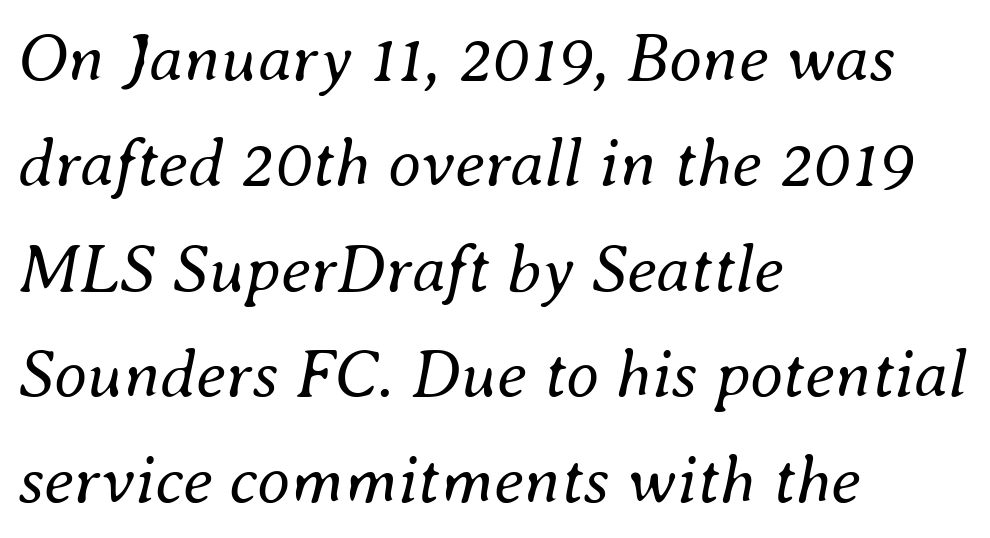
Q: Is the text bold? A: No.
Q: Is the text italic (slanted)? A: Yes, it leans right by about 8 degrees.
Q: Is the text underlined? A: No.
Q: How is the paragraph aligned? A: Left-aligned.
Q: Is the spacing between letters normal or unusually wide? A: Normal.
Q: Is the spacing between lines tight, normal or loose? A: Normal.
Q: Width (condensed, normal, or wide)? A: Normal.
Q: Stroke contrast? A: Medium.
Q: x-height? A: Small.
Q: Monospaced? A: No.
